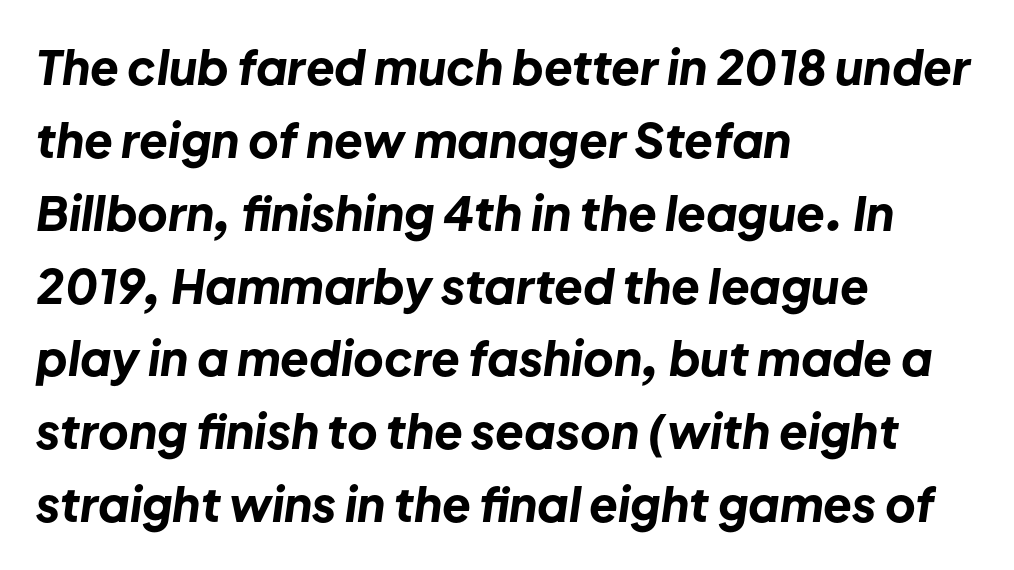
The image shows 47 px bold type, italic (leaning right); set left-aligned, normal line spacing (1.55x), normal letter spacing, not underlined; low stroke contrast and a medium x-height.
